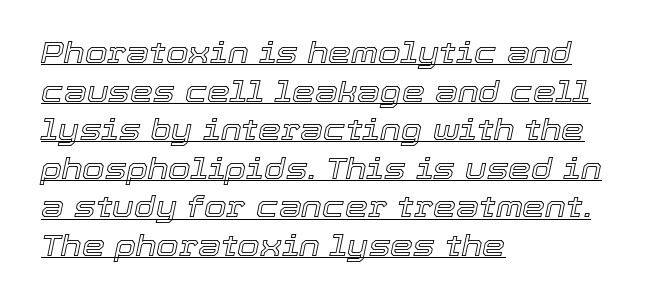
The image shows 29 px text type, italic (leaning right); set left-aligned, normal line spacing (1.33x), normal letter spacing, underlined; a medium x-height.
